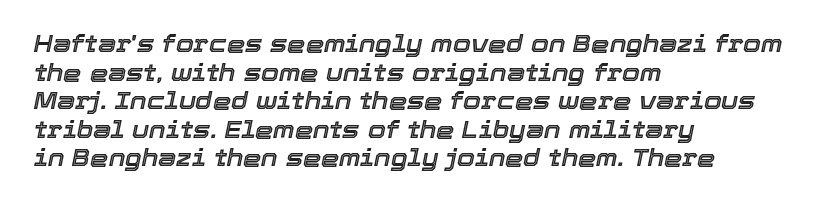
Q: Is the text italic (slanted)? A: Yes, it leans right by about 12 degrees.
Q: Is the text underlined? A: No.
Q: How is the paragraph aligned? A: Left-aligned.
Q: Is the spacing between letters normal or unusually wide? A: Normal.
